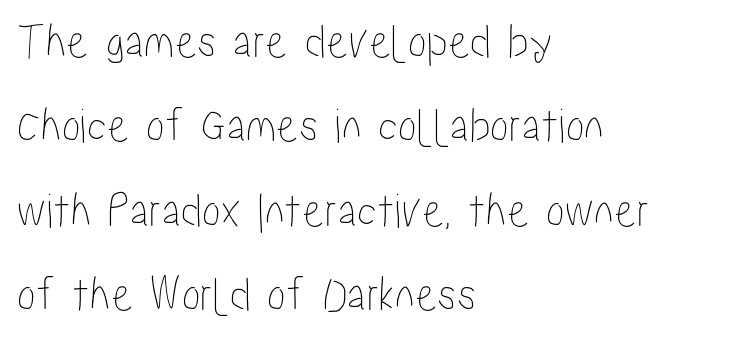
{"italic": "no", "width": "condensed", "stroke_contrast": "low", "x_height": "medium", "monospaced": "no", "underline": "no", "align": "left", "line_spacing": "normal", "line_spacing_ratio": 1.69, "letter_spacing": "normal", "letter_spacing_em": 0.0, "glyph_px": 50}
